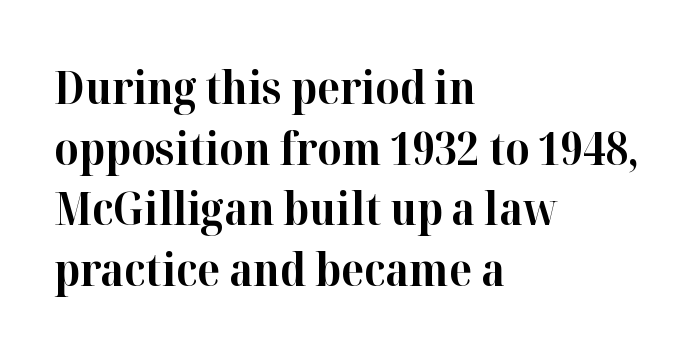
Q: Is the text bold? A: Yes.
Q: Is the text italic (slanted)? A: No, it is upright.
Q: Is the typeface a serif or a sans-serif typeface? A: Serif.
Q: Is the text underlined? A: No.
Q: How is the paragraph aligned? A: Left-aligned.
Q: Is the spacing between letters normal or unusually wide? A: Normal.
Q: Is the spacing between lines tight, normal or loose? A: Normal.
Q: Width (condensed, normal, or wide)? A: Normal.
Q: Stroke contrast? A: High.
Q: x-height? A: Medium.
Q: Monospaced? A: No.
